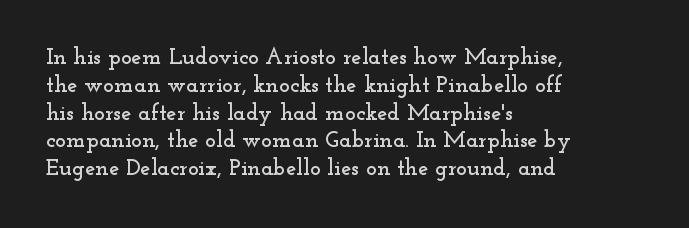
The image shows 23 px text type, upright; set left-aligned, line spacing 1.21x, normal letter spacing, not underlined.
